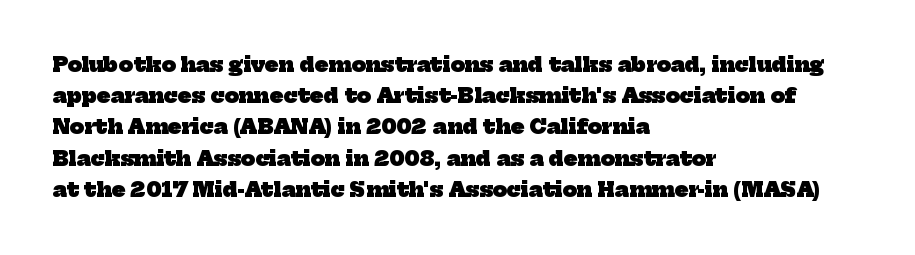
Q: Is the text bold? A: Yes.
Q: Is the text underlined? A: No.
Q: How is the paragraph aligned? A: Left-aligned.
Q: Is the spacing between letters normal or unusually wide? A: Normal.
Q: Is the spacing between lines tight, normal or loose? A: Normal.
